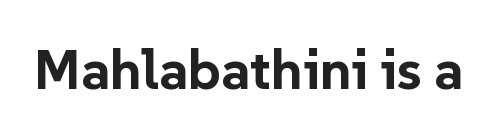
Q: Is the text bold? A: Yes.
Q: Is the text italic (slanted)? A: No, it is upright.
Q: Is the typeface a serif or a sans-serif typeface? A: Sans-serif.
Q: Is the text underlined? A: No.
Q: Is the spacing between letters normal or unusually wide? A: Normal.
Q: Width (condensed, normal, or wide)? A: Normal.
Q: Stroke contrast? A: Low.
Q: x-height? A: Medium.
Q: Monospaced? A: No.
